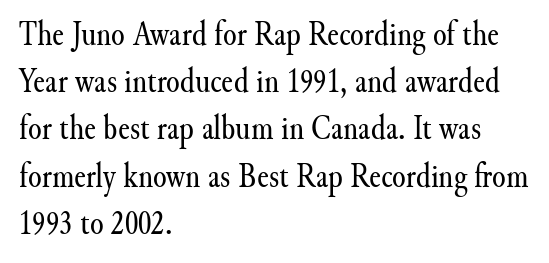
A classic flush-left, rag-right setting is used for this passage. The passage shown is typeset with a serif family. The rendering uses natural spacing where letterforms have individual widths. Beneath every word, the page is bare. Weight: in the light-to-regular range.
